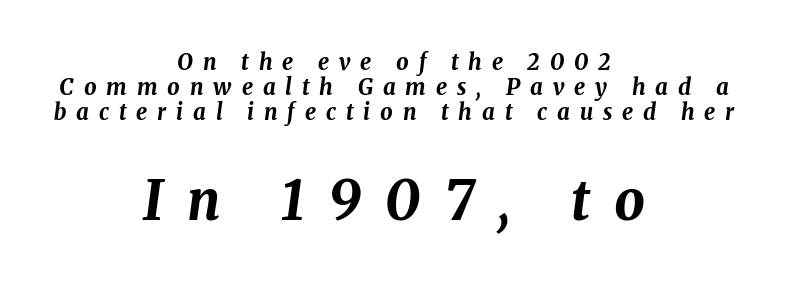
Q: Is the text bold? A: Yes.
Q: Is the text italic (slanted)? A: Yes, it leans right by about 8 degrees.
Q: Is the text underlined? A: No.
Q: How is the paragraph aligned? A: Centered.
Q: Is the spacing between letters normal or unusually wide? A: Unusually wide.
Q: Is the spacing between lines tight, normal or loose? A: Tight.
Q: Which block of text is set in a larger size, the first (top) or the second (bottom)? A: The second (bottom) one.
Q: Width (condensed, normal, or wide)? A: Normal.
Q: Stroke contrast? A: Medium.
Q: x-height? A: Medium.
Q: Monospaced? A: No.
